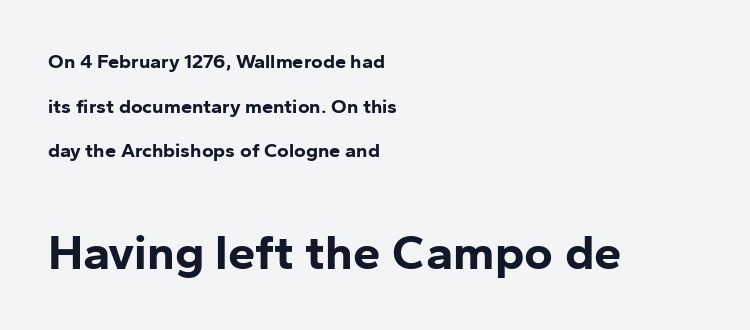
The image shows 49 px bold sans-serif type, upright; set left-aligned, loose line spacing (2.23x), normal letter spacing, not underlined; the second (bottom) block is 2.45x larger; low stroke contrast and a medium x-height.
